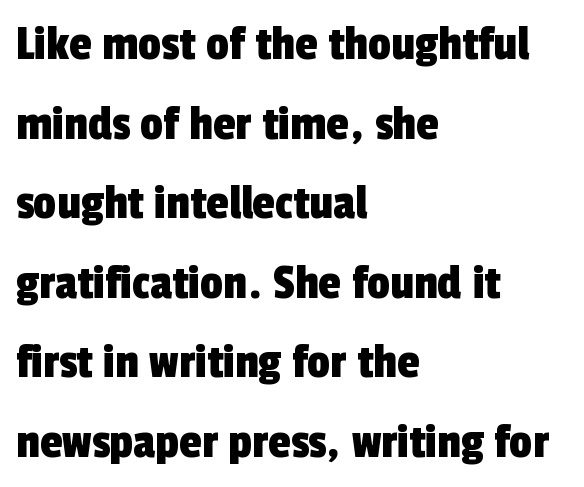
The image shows 51 px condensed sans-serif type; set left-aligned, normal line spacing (1.56x), normal letter spacing, not underlined; a medium x-height.
